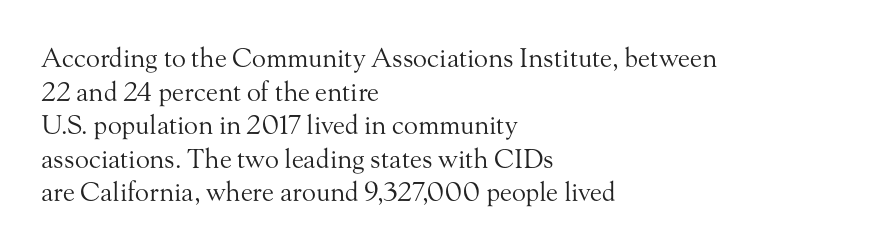
The image shows 26 px text type, upright; set left-aligned, normal line spacing (1.29x), normal letter spacing, not underlined.
